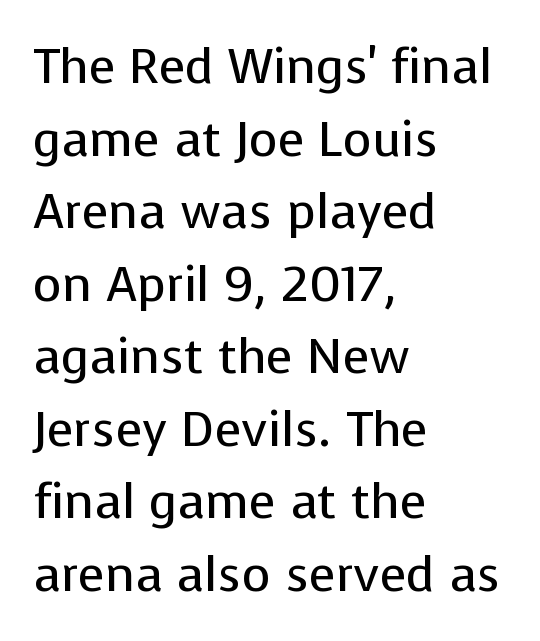
Letters have the restrained weight of plain body copy at most. No feet cap the strokes, marking this as sans-serif type. The glyphs are unaccompanied by any horizontal stroke below them. Spacing between characters is what you'd get straight out of the box. Is there much room between lines? A standard amount, neither cramped nor airy.
